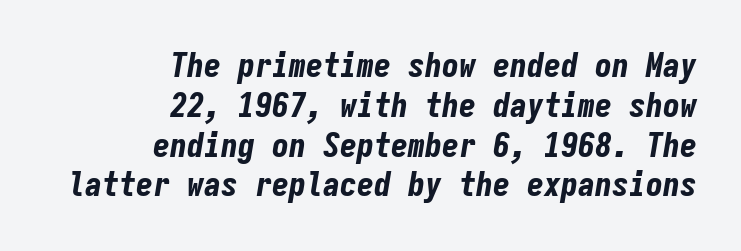
{"italic": "yes", "lean": "right", "slant_degrees": 9, "bold": "yes", "weight": "bold", "width": "condensed", "stroke_contrast": "low", "x_height": "medium", "monospaced": "yes", "underline": "no", "align": "right", "line_spacing_ratio": 1.17, "letter_spacing": "normal", "letter_spacing_em": 0.0, "glyph_px": 34}
